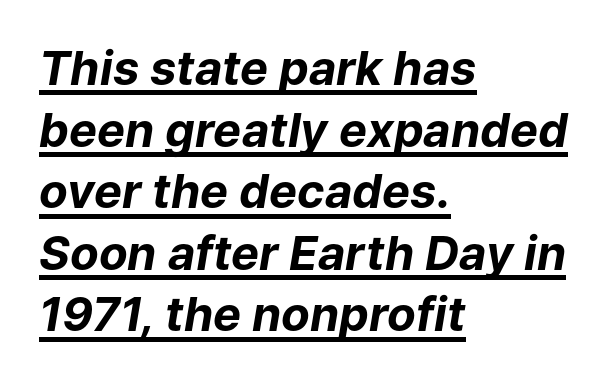
{"italic": "yes", "lean": "right", "slant_degrees": 9, "bold": "yes", "weight": "bold", "width": "normal", "stroke_contrast": "low", "x_height": "medium", "monospaced": "no", "underline": "yes", "align": "left", "line_spacing": "normal", "line_spacing_ratio": 1.31, "letter_spacing": "normal", "letter_spacing_em": 0.0, "glyph_px": 47}
